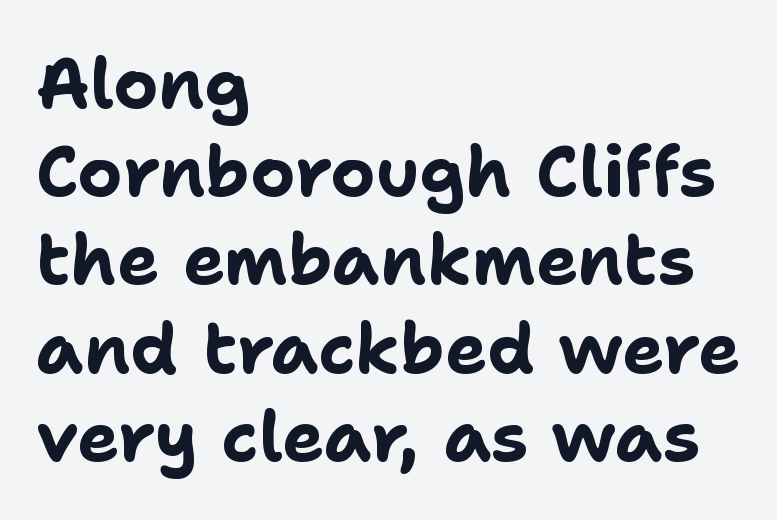
Q: Is the text bold? A: Yes.
Q: Is the text italic (slanted)? A: No, it is upright.
Q: Is the typeface a serif or a sans-serif typeface? A: Sans-serif.
Q: Is the text underlined? A: No.
Q: How is the paragraph aligned? A: Left-aligned.
Q: Is the spacing between letters normal or unusually wide? A: Normal.
Q: Is the spacing between lines tight, normal or loose? A: Normal.
Q: Width (condensed, normal, or wide)? A: Normal.
Q: Stroke contrast? A: Low.
Q: x-height? A: Medium.
Q: Monospaced? A: No.
